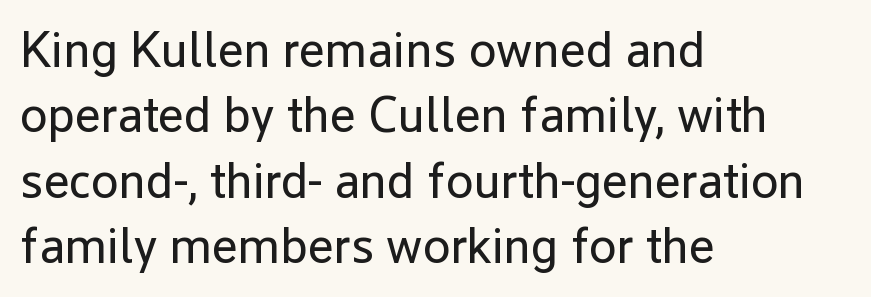
No italicization has been applied; the sample stays upright. Has an underline been added? It has not. The designer left line spacing at the default. Look at the bottom of the vertical strokes: they stop flat, with no serifs. Does extra space separate the letters? No, they use regular spacing. Proportional: the letters do not fall into vertical columns.
